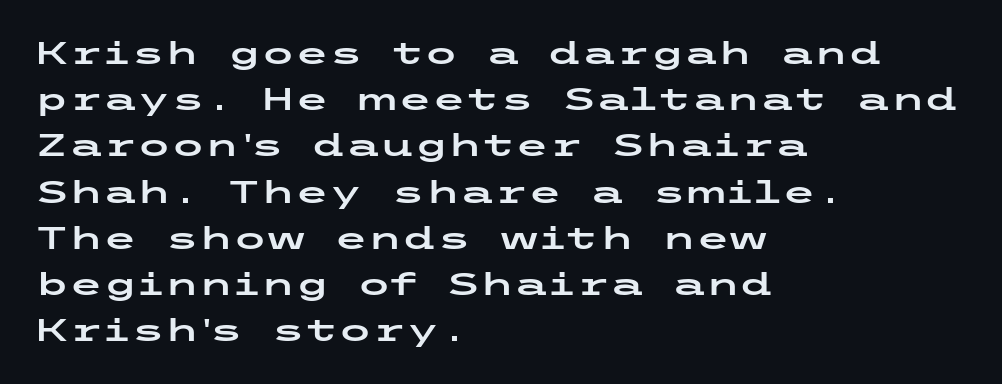
{"serif": "no", "italic": "no", "width": "wide", "stroke_contrast": "low", "x_height": "medium", "underline": "no", "align": "left", "line_spacing": "normal", "line_spacing_ratio": 1.49, "letter_spacing": "normal", "letter_spacing_em": 0.0, "glyph_px": 31}
